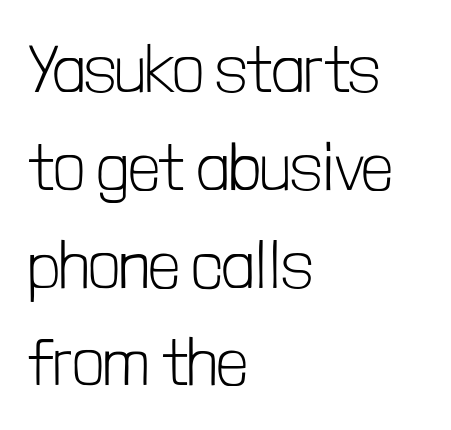
The image shows 67 px light, condensed sans-serif type, upright; set left-aligned, normal line spacing (1.46x), normal letter spacing, not underlined; low stroke contrast and a medium x-height.
